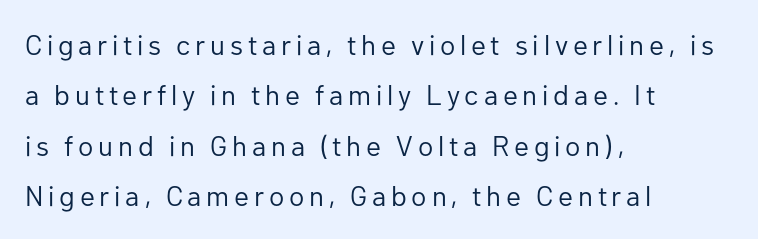
{"serif": "no", "italic": "no", "bold": "no", "weight": "regular", "width": "normal", "stroke_contrast": "low", "x_height": "medium", "monospaced": "no", "underline": "no", "align": "left", "line_spacing_ratio": 1.8, "glyph_px": 28}
